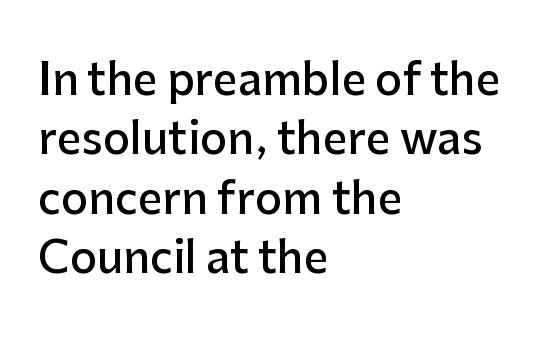
Q: Is the text bold? A: Semi-bold.
Q: Is the text italic (slanted)? A: No, it is upright.
Q: Is the typeface a serif or a sans-serif typeface? A: Sans-serif.
Q: Is the text underlined? A: No.
Q: How is the paragraph aligned? A: Left-aligned.
Q: Is the spacing between letters normal or unusually wide? A: Normal.
Q: Is the spacing between lines tight, normal or loose? A: Normal.
Q: Width (condensed, normal, or wide)? A: Normal.
Q: Stroke contrast? A: Low.
Q: x-height? A: Medium.
Q: Monospaced? A: No.
